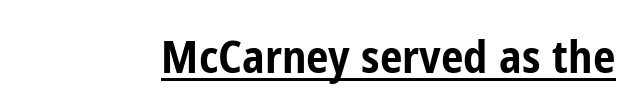
{"serif": "no", "italic": "no", "bold": "yes", "weight": "bold", "width": "condensed", "stroke_contrast": "low", "x_height": "medium", "monospaced": "no", "underline": "yes", "letter_spacing": "normal", "letter_spacing_em": 0.0, "glyph_px": 45}
